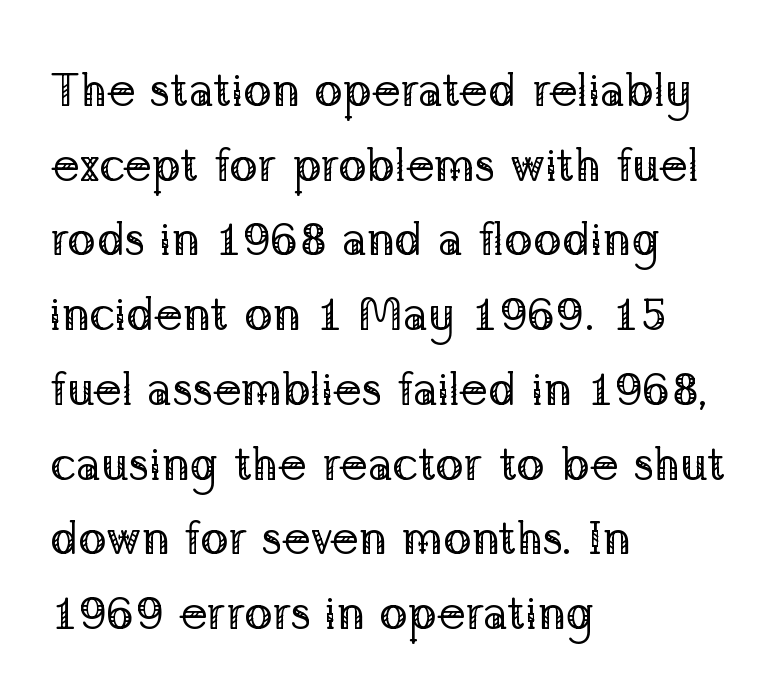
This sample uses a serif face. The strip under each line holds only bare page. The lettering stays uniformly vertical, giving the passage a roman look. Whoever set this chose a conventional vertical rhythm. These lines are set flush left with a ragged right edge. In terms of letterspacing, this is plain default setting.
